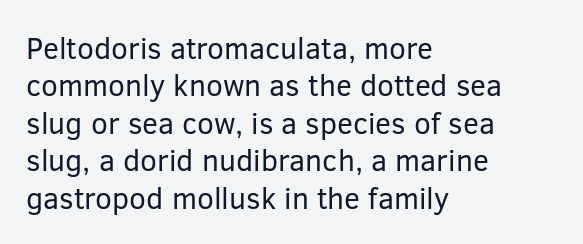
Q: Is the text bold? A: No.
Q: Is the text italic (slanted)? A: No, it is upright.
Q: Is the typeface a serif or a sans-serif typeface? A: Sans-serif.
Q: Is the text underlined? A: No.
Q: How is the paragraph aligned? A: Left-aligned.
Q: Is the spacing between letters normal or unusually wide? A: Normal.
Q: Is the spacing between lines tight, normal or loose? A: Normal.
Q: Width (condensed, normal, or wide)? A: Normal.
Q: Stroke contrast? A: Low.
Q: x-height? A: Medium.
Q: Monospaced? A: No.
